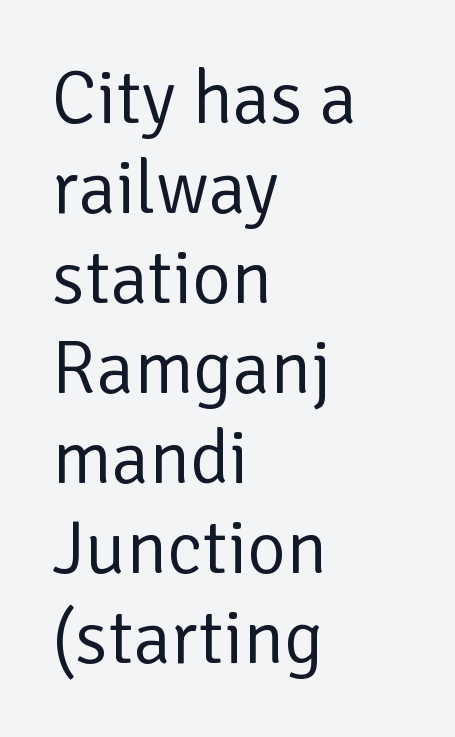
You could not count columns in this text — the font is proportionally spaced. Letters rest on an invisible, unmarked baseline. Examine the stroke ends and you'll find no serifs. The paragraph has a hard left edge and a soft right edge. Weight class: somewhere from thin through regular.
